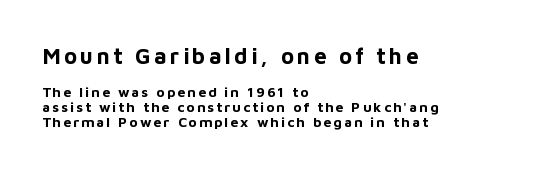
Posture: vertical. Caption: multi-line text, flush left, ragged right. The leading is snug, giving the passage a crowded texture. A clean baseline with only descenders dipping below it. The designer gave the opening block more size than the closing block.
